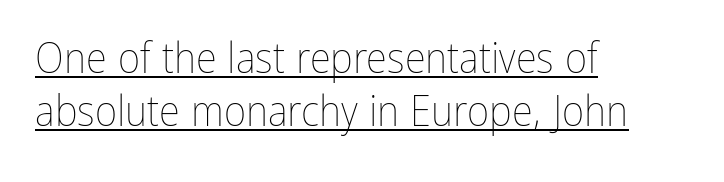
The image shows 43 px thin, condensed type, upright; set left-aligned, line spacing 1.23x, normal letter spacing, underlined; low stroke contrast and a medium x-height.
